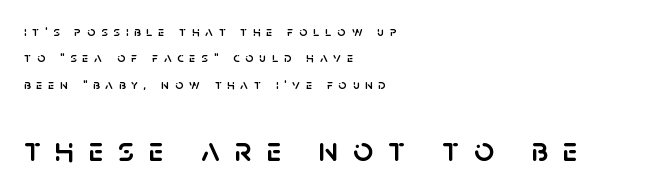
The image shows 35 px sans-serif type, upright; set left-aligned, line spacing 1.88x, unusually wide letter spacing (+0.41 em), not underlined; the second (bottom) block is 2.5x larger; low stroke contrast and a large x-height.
